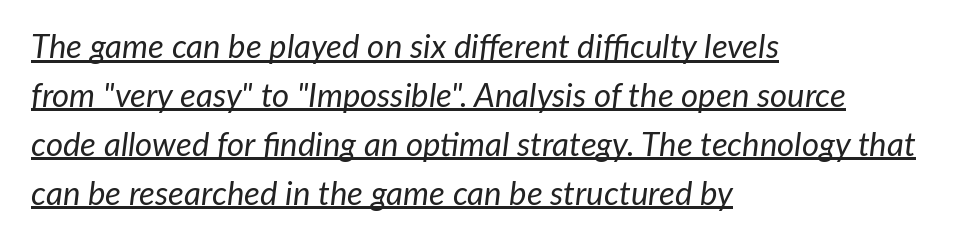
{"italic": "yes", "lean": "right", "slant_degrees": 7, "bold": "no", "weight": "regular", "width": "normal", "stroke_contrast": "low", "x_height": "medium", "monospaced": "no", "underline": "yes", "align": "left", "line_spacing": "normal", "line_spacing_ratio": 1.48, "letter_spacing": "normal", "letter_spacing_em": 0.0, "glyph_px": 33}
